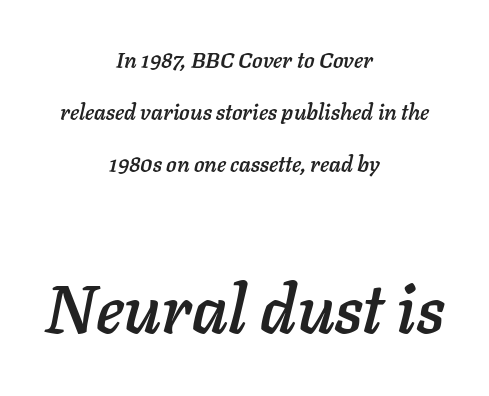
{"italic": "yes", "lean": "right", "slant_degrees": 11, "width": "normal", "stroke_contrast": "low", "x_height": "medium", "monospaced": "no", "underline": "no", "align": "center", "line_spacing": "loose", "line_spacing_ratio": 2.36, "letter_spacing": "normal", "letter_spacing_em": 0.0, "larger_block": "second", "size_ratio": 3.05, "glyph_px": 67}
